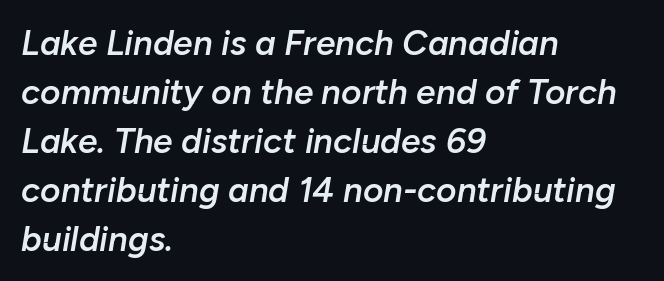
{"italic": "yes", "lean": "right", "slant_degrees": 10, "bold": "semi", "weight": "semibold", "width": "normal", "stroke_contrast": "low", "x_height": "medium", "monospaced": "no", "underline": "no", "align": "left", "line_spacing": "normal", "line_spacing_ratio": 1.4, "letter_spacing": "normal", "letter_spacing_em": 0.0, "glyph_px": 35}
